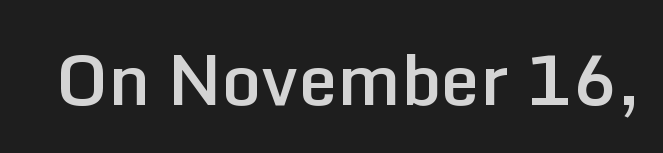
{"serif": "no", "italic": "no", "bold": "semi", "weight": "semibold", "width": "normal", "stroke_contrast": "low", "x_height": "medium", "monospaced": "no", "underline": "no", "letter_spacing": "normal", "letter_spacing_em": 0.0, "glyph_px": 69}
